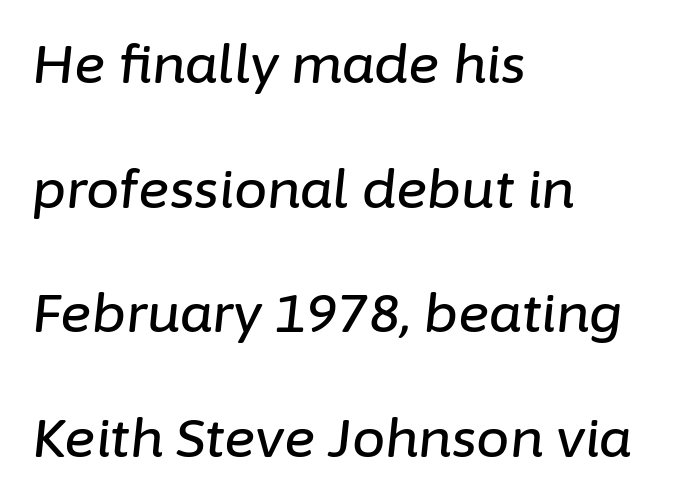
The image shows 53 px text type, italic (leaning right); set left-aligned, loose line spacing (2.35x), normal letter spacing, not underlined; low stroke contrast and a medium x-height.
